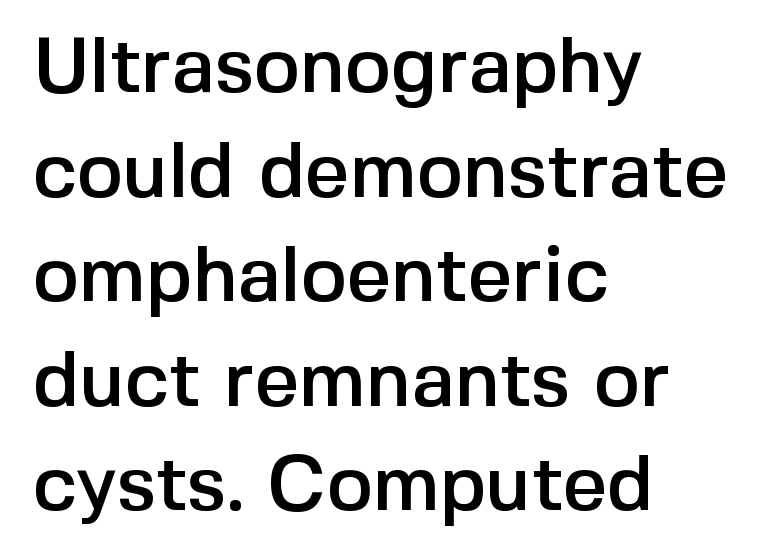
The image shows 78 px sans-serif type, upright; set left-aligned, normal line spacing (1.34x), normal letter spacing, not underlined; a medium x-height.
